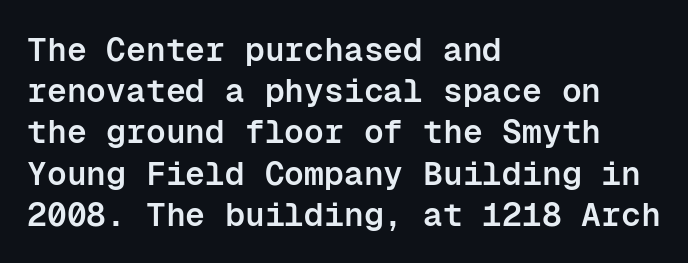
{"serif": "no", "italic": "no", "bold": "semi", "weight": "semibold", "width": "normal", "stroke_contrast": "low", "x_height": "medium", "monospaced": "yes", "underline": "no", "align": "left", "line_spacing": "normal", "line_spacing_ratio": 1.25, "letter_spacing": "normal", "letter_spacing_em": 0.0, "glyph_px": 33}
